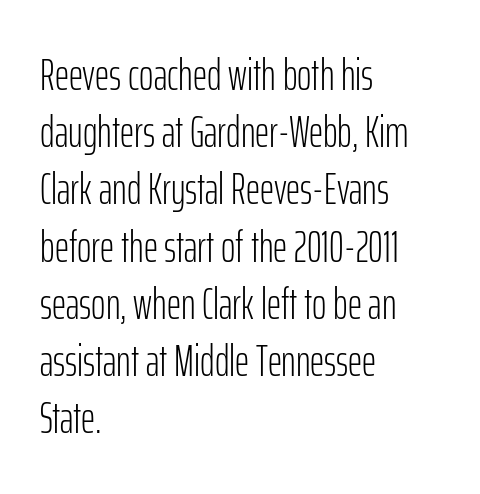
Spacing verdict: proportional, widths tailored to each character. Rule under the text: the space is simply empty. Look at the tracking — it's just the regular setting, nothing added. Bold? No — there's no thickening of the strokes. The paragraph shown leans on its left margin.
